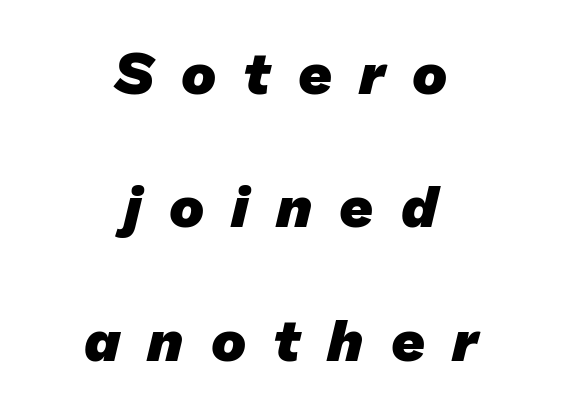
{"serif": "no", "bold": "yes", "weight": "heavy", "width": "normal", "stroke_contrast": "low", "x_height": "medium", "monospaced": "no", "underline": "no", "align": "center", "line_spacing": "loose", "line_spacing_ratio": 2.26, "letter_spacing": "wide", "letter_spacing_em": 0.46, "glyph_px": 59}
